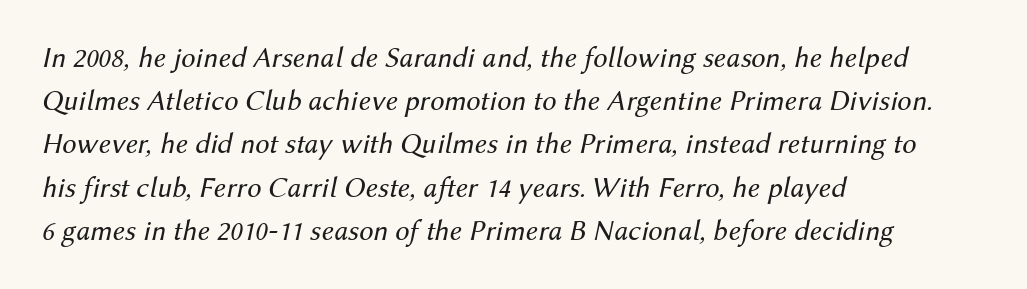
Q: Is the text bold? A: No.
Q: Is the text italic (slanted)? A: Yes, it leans right by about 12 degrees.
Q: Is the text underlined? A: No.
Q: How is the paragraph aligned? A: Left-aligned.
Q: Is the spacing between letters normal or unusually wide? A: Normal.
Q: Is the spacing between lines tight, normal or loose? A: Normal.
Q: Width (condensed, normal, or wide)? A: Normal.
Q: Stroke contrast? A: Medium.
Q: x-height? A: Medium.
Q: Monospaced? A: No.
